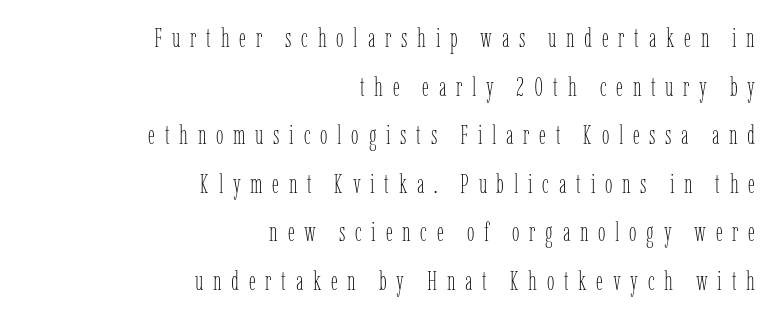
The image shows 27 px text type, upright; set right-aligned, line spacing 1.8x, unusually wide letter spacing (+0.36 em), not underlined.
